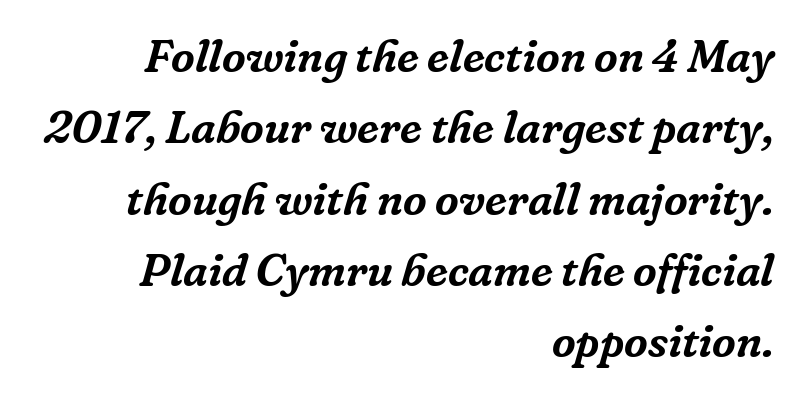
Q: Is the text italic (slanted)? A: Yes, it leans right by about 16 degrees.
Q: Is the typeface a serif or a sans-serif typeface? A: Serif.
Q: Is the text underlined? A: No.
Q: How is the paragraph aligned? A: Right-aligned.
Q: Is the spacing between letters normal or unusually wide? A: Normal.
Q: Is the spacing between lines tight, normal or loose? A: Normal.
Q: Width (condensed, normal, or wide)? A: Normal.
Q: Stroke contrast? A: Low.
Q: x-height? A: Medium.
Q: Monospaced? A: No.
